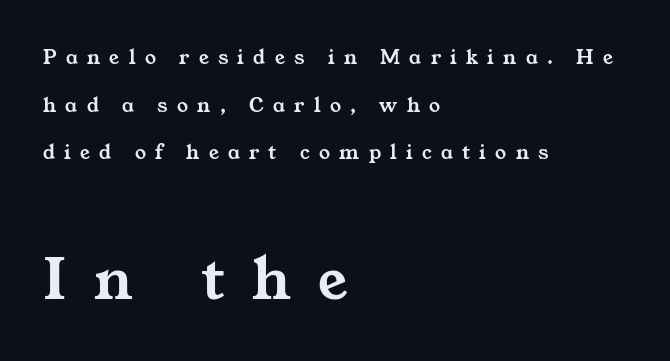
The image shows 65 px wide serif type; set left-aligned, loose line spacing (2.17x), unusually wide letter spacing (+0.42 em), not underlined; the second (bottom) block is 2.95x larger; medium stroke contrast and a medium x-height.
